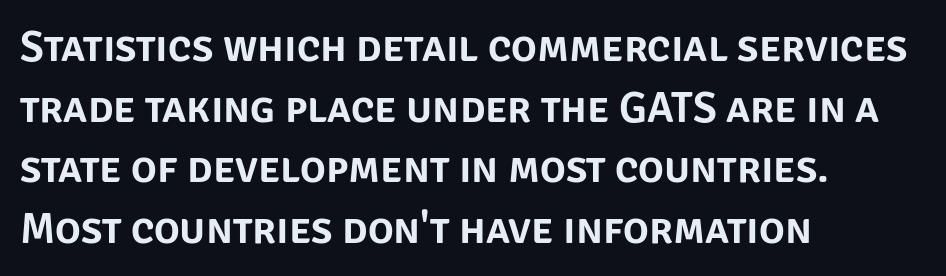
In CSS terms this would be text-align: left. The glyphs in this specimen are sans serif. Type without underlining. The type sits square on the baseline with zero lean. A normal amount of white space separates one row of letters from the next.
